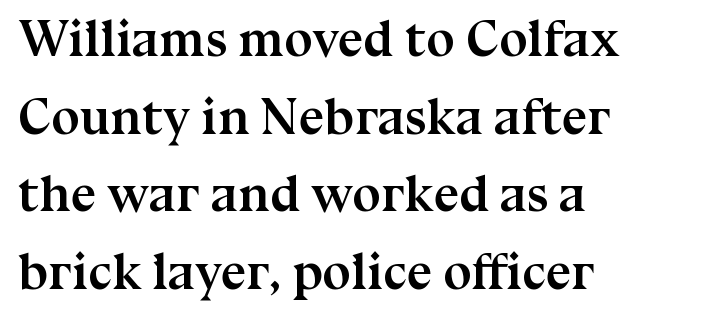
Q: Is the text bold? A: Yes.
Q: Is the text italic (slanted)? A: No, it is upright.
Q: Is the typeface a serif or a sans-serif typeface? A: Serif.
Q: Is the text underlined? A: No.
Q: How is the paragraph aligned? A: Left-aligned.
Q: Is the spacing between letters normal or unusually wide? A: Normal.
Q: Is the spacing between lines tight, normal or loose? A: Normal.
Q: Width (condensed, normal, or wide)? A: Normal.
Q: Stroke contrast? A: Medium.
Q: x-height? A: Medium.
Q: Monospaced? A: No.
